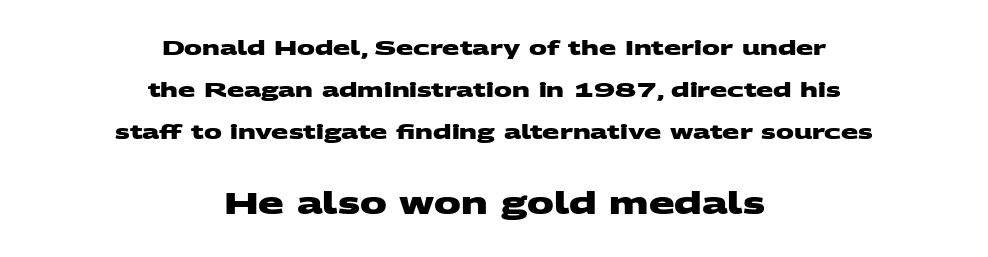
{"serif": "no", "bold": "yes", "weight": "heavy", "width": "wide", "stroke_contrast": "medium", "x_height": "large", "monospaced": "no", "underline": "no", "align": "center", "line_spacing": "loose", "line_spacing_ratio": 2.09, "letter_spacing": "normal", "letter_spacing_em": 0.0, "larger_block": "second", "size_ratio": 1.5, "glyph_px": 30}
